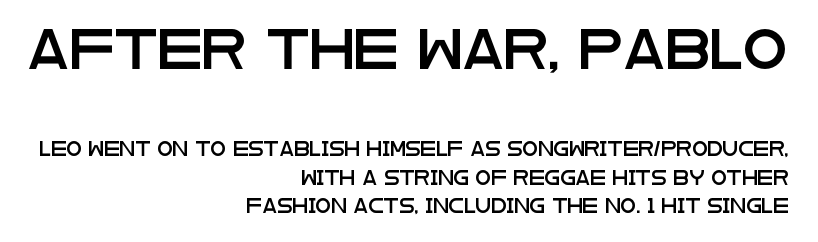
The face used here is proportionally spaced, like ordinary book or web type. These two chunks differ in scale, with the top chunk taking the larger measure. Unlike italic type, these characters show no tilt at all. Examine the stroke ends and you'll find no serifs. This block would shrink considerably if given ordinary leading; it's expanded now. Casual observation: everything's shoved over to the right.
